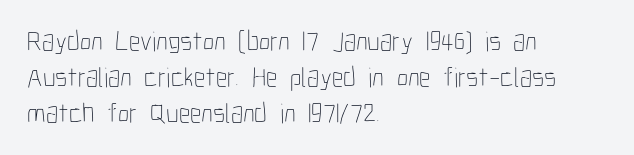
Q: Is the text bold? A: No.
Q: Is the text italic (slanted)? A: No, it is upright.
Q: Is the text underlined? A: No.
Q: How is the paragraph aligned? A: Left-aligned.
Q: Is the spacing between letters normal or unusually wide? A: Normal.
Q: Is the spacing between lines tight, normal or loose? A: Normal.
Q: Width (condensed, normal, or wide)? A: Condensed.
Q: Stroke contrast? A: Low.
Q: x-height? A: Medium.
Q: Monospaced? A: No.
